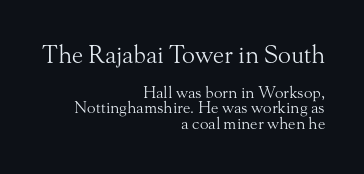
Q: Is the text bold? A: No.
Q: Is the text italic (slanted)? A: No, it is upright.
Q: Is the text underlined? A: No.
Q: How is the paragraph aligned? A: Right-aligned.
Q: Is the spacing between letters normal or unusually wide? A: Normal.
Q: Is the spacing between lines tight, normal or loose? A: Tight.
Q: Which block of text is set in a larger size, the first (top) or the second (bottom)? A: The first (top) one.
